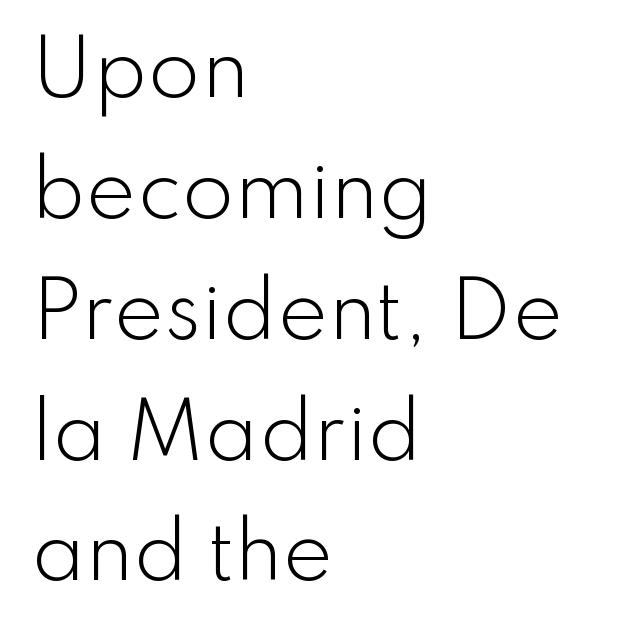
{"serif": "no", "italic": "no", "bold": "no", "weight": "light", "width": "normal", "stroke_contrast": "low", "x_height": "small", "monospaced": "no", "underline": "no", "align": "left", "line_spacing": "normal", "line_spacing_ratio": 1.59, "letter_spacing": "normal", "letter_spacing_em": 0.0, "glyph_px": 76}
